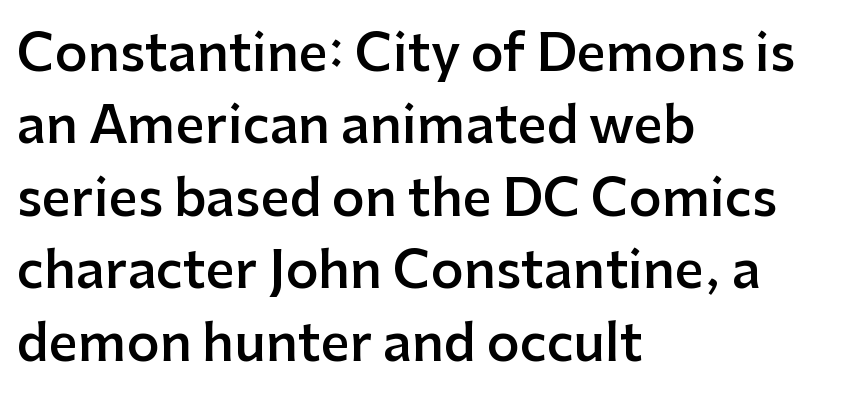
Q: Is the text bold? A: Semi-bold.
Q: Is the text italic (slanted)? A: No, it is upright.
Q: Is the typeface a serif or a sans-serif typeface? A: Sans-serif.
Q: Is the text underlined? A: No.
Q: How is the paragraph aligned? A: Left-aligned.
Q: Is the spacing between letters normal or unusually wide? A: Normal.
Q: Is the spacing between lines tight, normal or loose? A: Normal.
Q: Width (condensed, normal, or wide)? A: Normal.
Q: Stroke contrast? A: Low.
Q: x-height? A: Medium.
Q: Monospaced? A: No.
